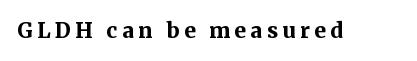
{"italic": "no", "bold": "yes", "underline": "no", "letter_spacing": "wide", "letter_spacing_em": 0.21, "glyph_px": 21}
